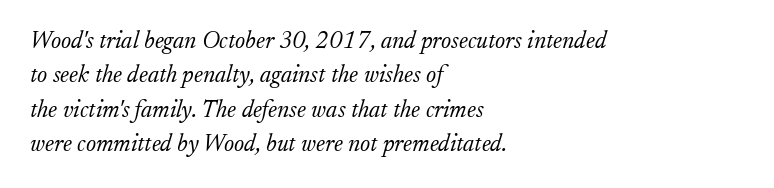
Q: Is the text bold? A: No.
Q: Is the text italic (slanted)? A: Yes, it leans right by about 17 degrees.
Q: Is the text underlined? A: No.
Q: How is the paragraph aligned? A: Left-aligned.
Q: Is the spacing between letters normal or unusually wide? A: Normal.
Q: Is the spacing between lines tight, normal or loose? A: Normal.
